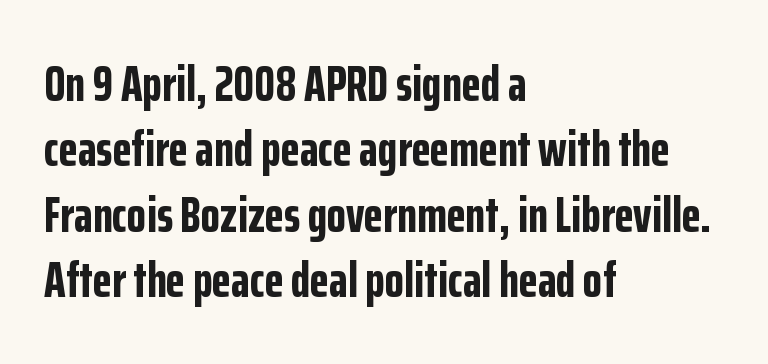
This is the regular roman posture of the typeface. Lines of text with bare space underneath. Look at the bottom of the vertical strokes: they stop flat, with no serifs. Line beginnings align vertically; line endings do not. Notice how thick the strokes are: this is what a full bold looks like. The letters advance in unequal steps, a hallmark of proportional type.
